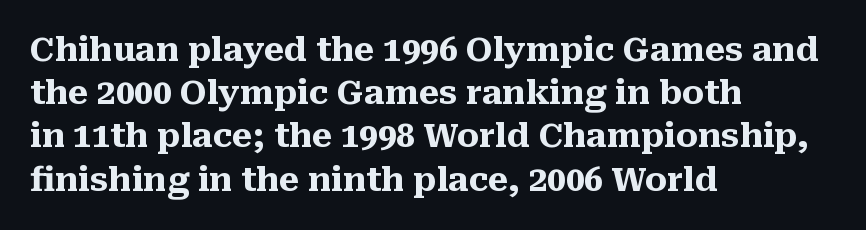
Q: Is the text bold? A: Yes.
Q: Is the text italic (slanted)? A: No, it is upright.
Q: Is the typeface a serif or a sans-serif typeface? A: Serif.
Q: Is the text underlined? A: No.
Q: How is the paragraph aligned? A: Left-aligned.
Q: Is the spacing between letters normal or unusually wide? A: Normal.
Q: Is the spacing between lines tight, normal or loose? A: Normal.
Q: Width (condensed, normal, or wide)? A: Normal.
Q: Stroke contrast? A: Medium.
Q: x-height? A: Medium.
Q: Monospaced? A: No.
